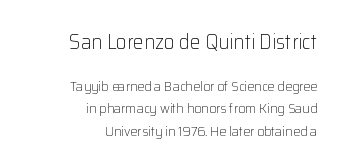
The image shows 21 px text type, upright; set right-aligned, normal line spacing (1.59x), normal letter spacing, not underlined; the first (top) block is 1.5x larger.
